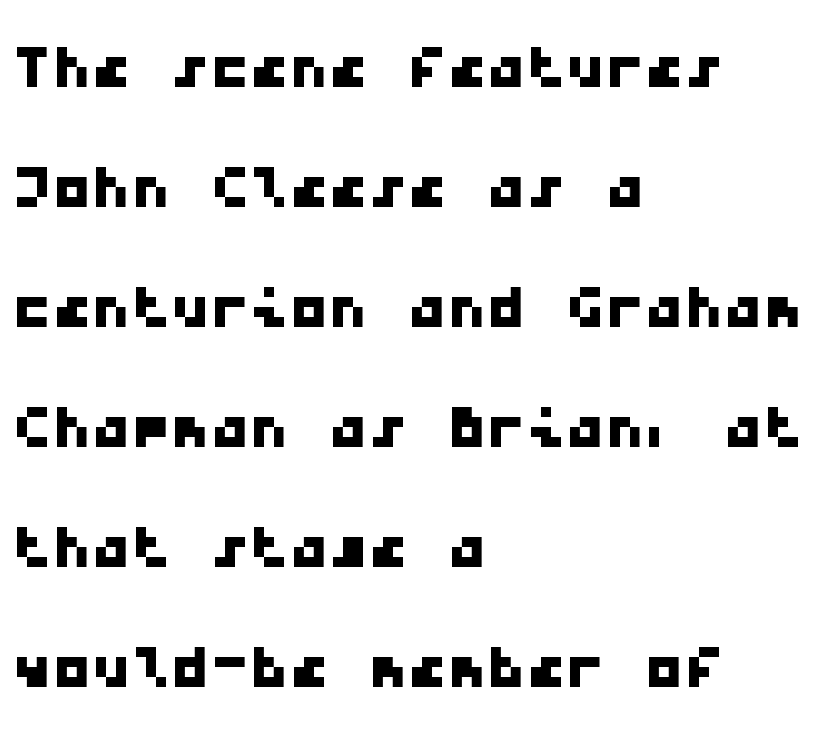
{"serif": "no", "width": "wide", "stroke_contrast": "low", "x_height": "medium", "monospaced": "yes", "underline": "no", "align": "left", "line_spacing": "normal", "line_spacing_ratio": 1.52, "letter_spacing": "normal", "letter_spacing_em": 0.0, "glyph_px": 79}
